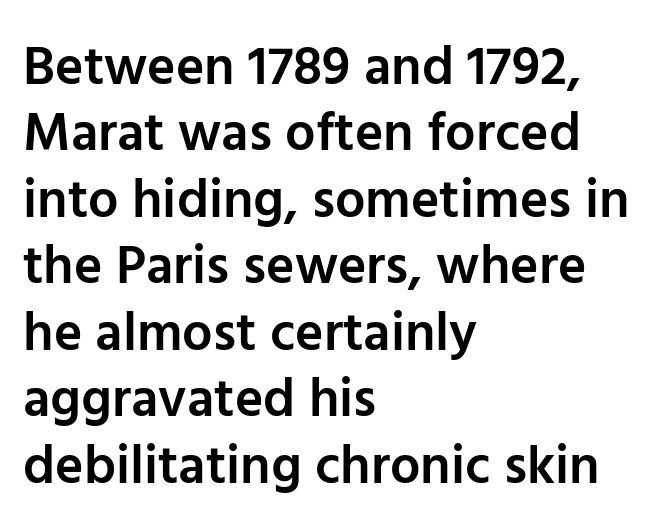
The strokes are fattened partway — semibold, not bold. Left-aligned paragraph, ragged on the right. Vertical strokes here are truly vertical. Think of a printed novel: that variable character pitch is what you see here. Nothing unusual about the tracking: characters are spaced as the font intends. Check where the strokes stop: nothing finishes them off — pure sans.
